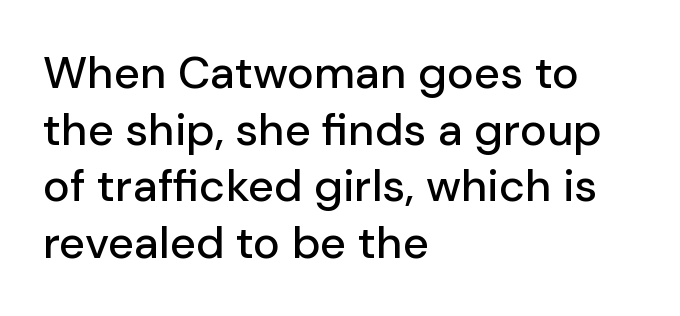
The image shows 45 px sans-serif type, upright; set left-aligned, normal line spacing (1.26x), normal letter spacing, not underlined; low stroke contrast and a medium x-height.
